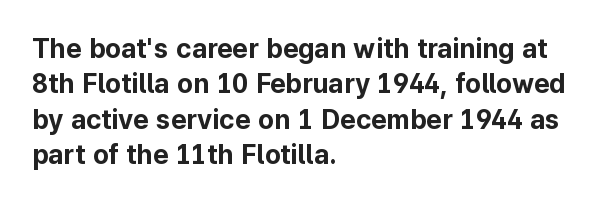
The image shows 27 px bold type, upright; set left-aligned, normal line spacing (1.31x), normal letter spacing, not underlined.
